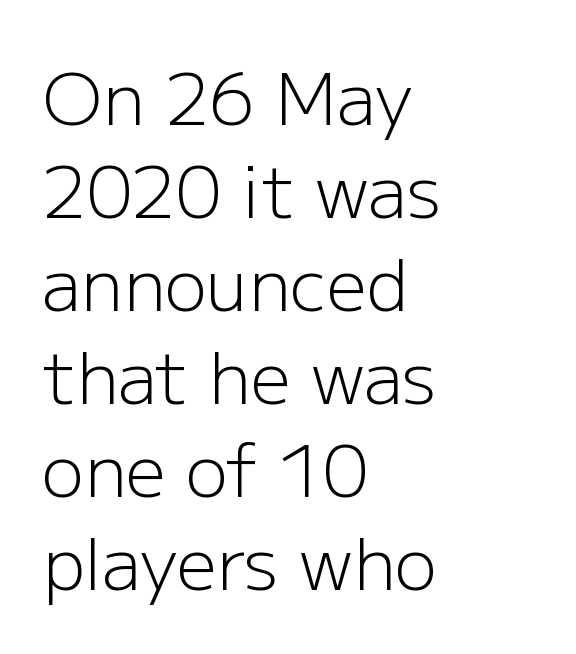
{"serif": "no", "italic": "no", "bold": "no", "weight": "light", "width": "normal", "stroke_contrast": "low", "x_height": "medium", "monospaced": "no", "underline": "no", "align": "left", "line_spacing": "normal", "line_spacing_ratio": 1.31, "letter_spacing": "normal", "letter_spacing_em": 0.0, "glyph_px": 71}
